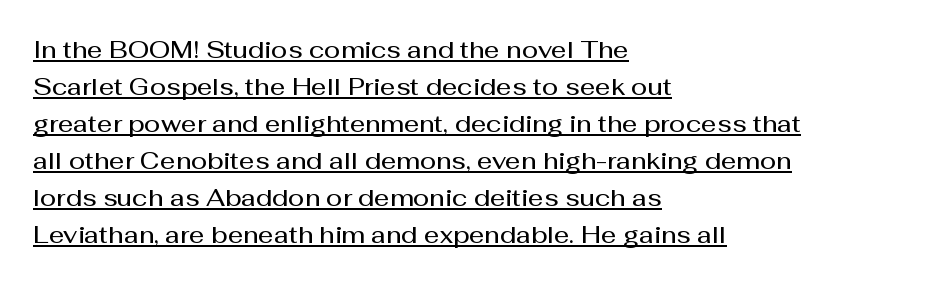
{"italic": "no", "bold": "semi", "underline": "yes", "align": "left", "line_spacing": "normal", "line_spacing_ratio": 1.54, "letter_spacing": "normal", "letter_spacing_em": 0.0, "glyph_px": 24}
